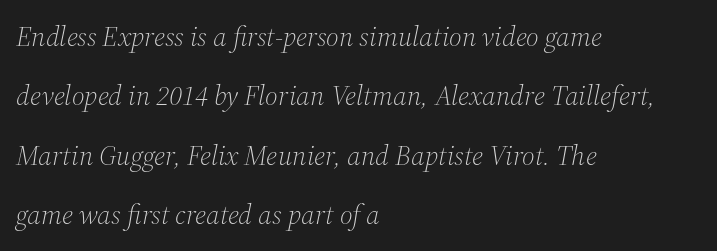
{"serif": "yes", "italic": "yes", "lean": "right", "slant_degrees": 12, "bold": "no", "weight": "light", "width": "normal", "stroke_contrast": "medium", "x_height": "medium", "monospaced": "no", "underline": "no", "align": "left", "line_spacing": "loose", "line_spacing_ratio": 2.12, "letter_spacing": "normal", "letter_spacing_em": 0.0, "glyph_px": 28}
